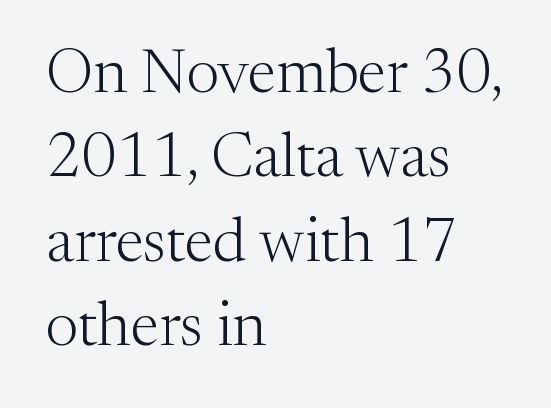
Q: Is the text bold? A: No.
Q: Is the text italic (slanted)? A: No, it is upright.
Q: Is the typeface a serif or a sans-serif typeface? A: Serif.
Q: Is the text underlined? A: No.
Q: How is the paragraph aligned? A: Left-aligned.
Q: Is the spacing between letters normal or unusually wide? A: Normal.
Q: Is the spacing between lines tight, normal or loose? A: Normal.
Q: Width (condensed, normal, or wide)? A: Normal.
Q: Stroke contrast? A: Medium.
Q: x-height? A: Medium.
Q: Monospaced? A: No.
